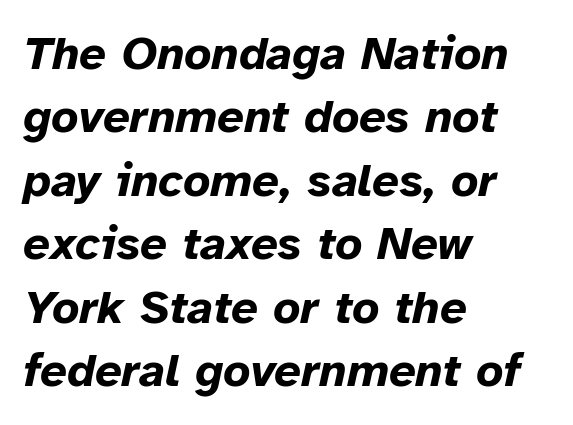
Successive baselines arrive at the customary interval. Left-aligned paragraph, ragged on the right. Lines of text with bare space underneath. Observe the lean: these are italic letterforms.
